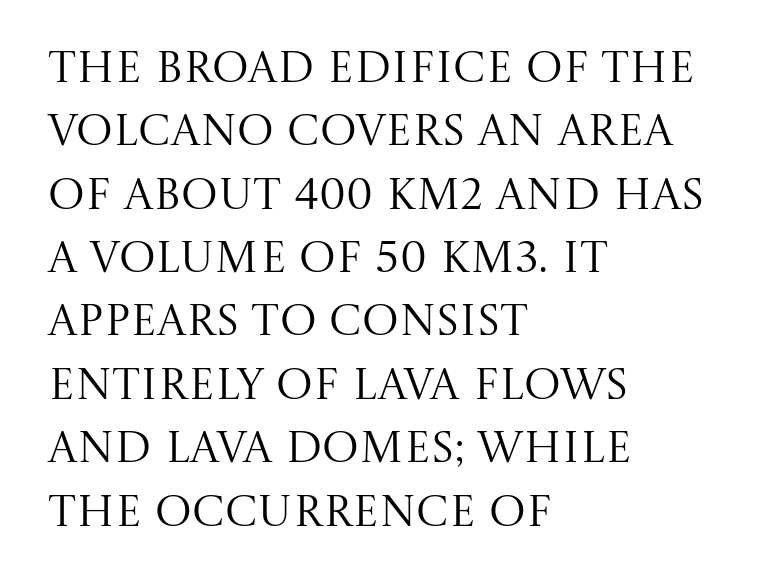
Observe the serifs anchoring each vertical stroke in this sample. Descender tails drop into unmarked territory. There is no visible air inserted between adjacent glyphs. When letters stand straight like this, we call the style roman or upright.
